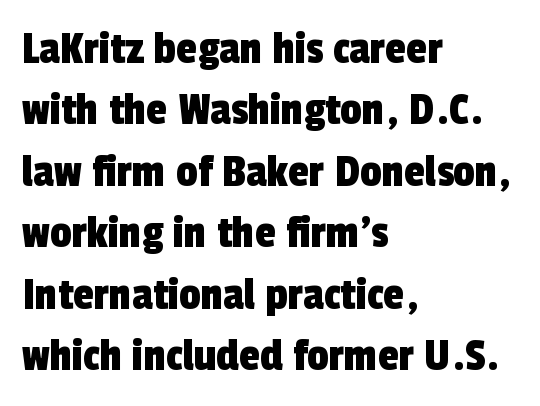
The image shows 48 px condensed sans-serif type; set left-aligned, normal line spacing (1.28x), normal letter spacing, not underlined; a medium x-height.
